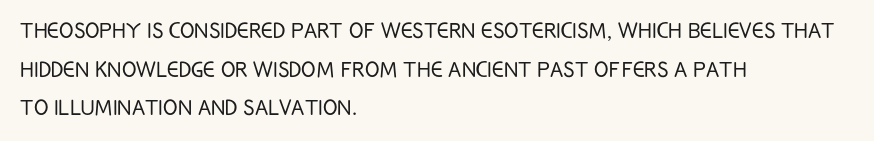
Stroke thickness stays within the range of a standard reading face or lighter. Notice how descenders clear the ascenders below comfortably — that's standard leading. There is no visible air inserted between adjacent glyphs. Casual observation: everything's shoved over to the left. The specimen omits any rule beneath the text block's lines. The letters stand straight up with perfectly vertical stems.
